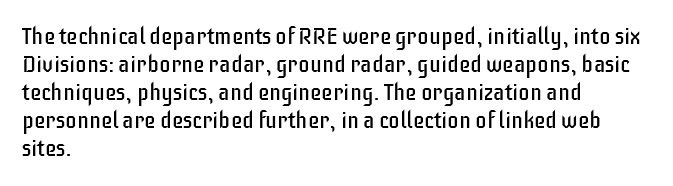
{"italic": "no", "bold": "no", "underline": "no", "align": "left", "line_spacing_ratio": 1.22, "letter_spacing": "normal", "letter_spacing_em": 0.0, "glyph_px": 23}
